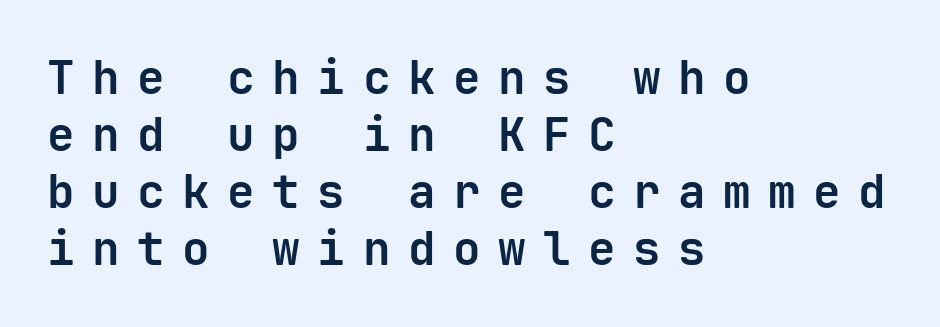
{"serif": "no", "italic": "no", "bold": "yes", "weight": "bold", "width": "normal", "stroke_contrast": "low", "x_height": "medium", "monospaced": "yes", "underline": "no", "align": "left", "line_spacing_ratio": 1.24, "letter_spacing": "wide", "letter_spacing_em": 0.38, "glyph_px": 46}
